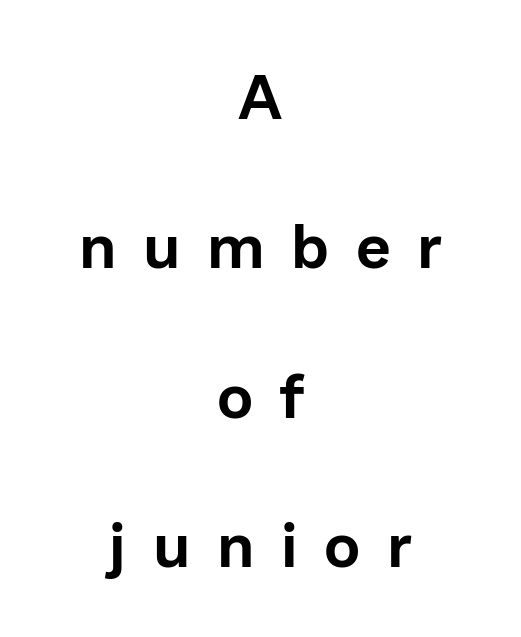
Q: Is the text italic (slanted)? A: No, it is upright.
Q: Is the typeface a serif or a sans-serif typeface? A: Sans-serif.
Q: Is the text underlined? A: No.
Q: How is the paragraph aligned? A: Centered.
Q: Is the spacing between letters normal or unusually wide? A: Unusually wide.
Q: Is the spacing between lines tight, normal or loose? A: Loose.
Q: Width (condensed, normal, or wide)? A: Normal.
Q: Stroke contrast? A: Low.
Q: x-height? A: Medium.
Q: Monospaced? A: No.
